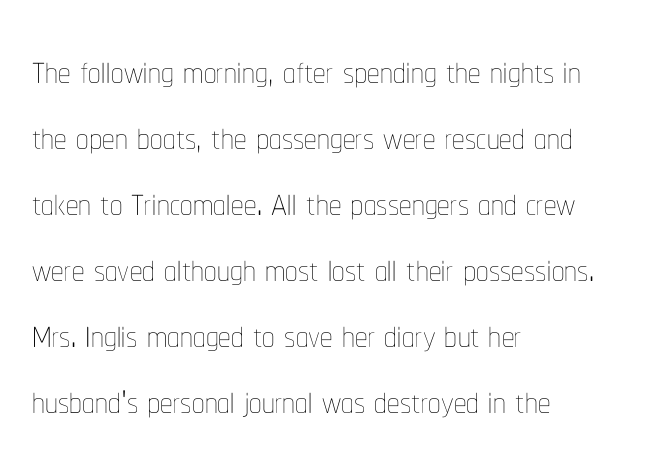
{"italic": "no", "bold": "no", "weight": "thin", "width": "condensed", "stroke_contrast": "low", "x_height": "medium", "monospaced": "no", "underline": "no", "align": "left", "line_spacing": "normal", "line_spacing_ratio": 1.32, "letter_spacing": "normal", "letter_spacing_em": 0.0, "glyph_px": 50}
